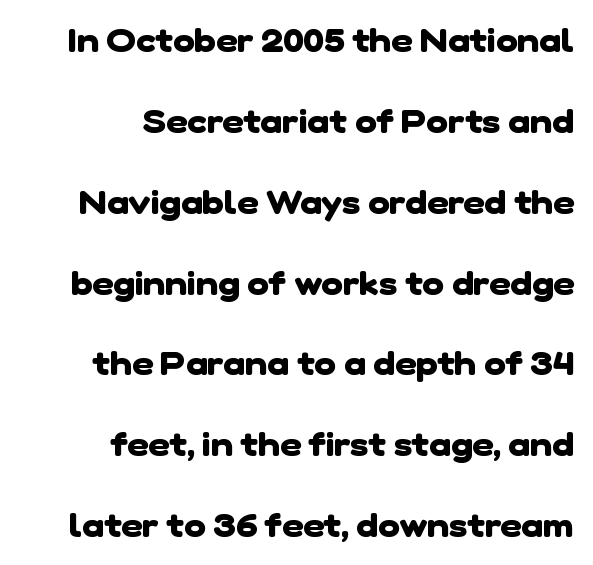
{"serif": "no", "bold": "yes", "weight": "heavy", "width": "normal", "stroke_contrast": "low", "x_height": "medium", "monospaced": "no", "underline": "no", "align": "right", "line_spacing": "loose", "line_spacing_ratio": 2.45, "letter_spacing": "normal", "letter_spacing_em": 0.0, "glyph_px": 33}
